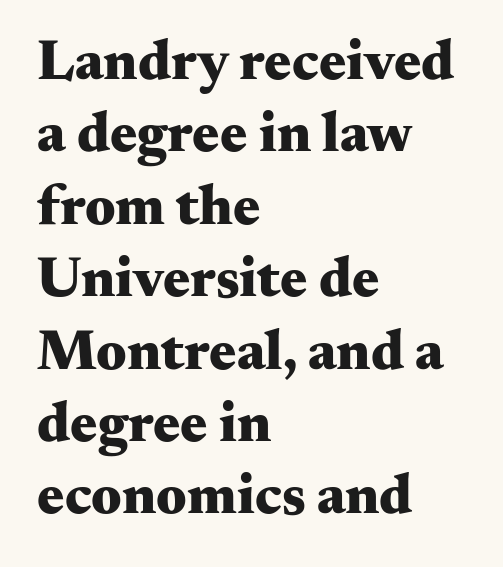
Leading: standard. If you drew a line through each stem, it would be perfectly vertical. This sample uses a serif face. The typesetter chose a ragged-right arrangement here. The rendering uses natural spacing where letterforms have individual widths.
